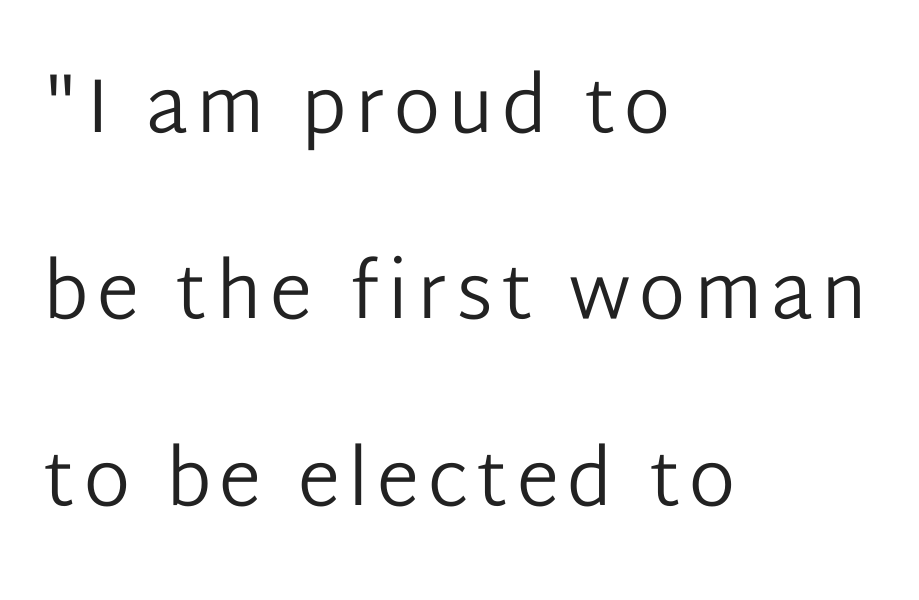
Q: Is the text bold? A: No.
Q: Is the text italic (slanted)? A: No, it is upright.
Q: Is the typeface a serif or a sans-serif typeface? A: Sans-serif.
Q: Is the text underlined? A: No.
Q: How is the paragraph aligned? A: Left-aligned.
Q: Is the spacing between lines tight, normal or loose? A: Loose.
Q: Width (condensed, normal, or wide)? A: Normal.
Q: Stroke contrast? A: Low.
Q: x-height? A: Medium.
Q: Monospaced? A: No.
